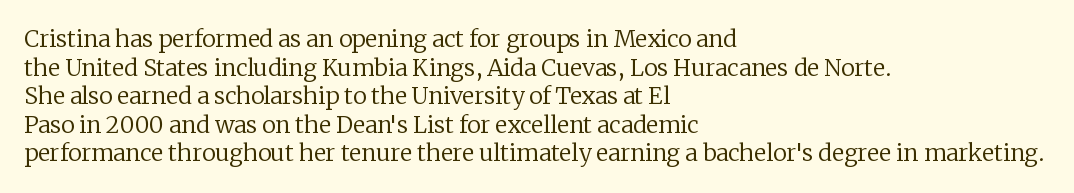
The image shows 23 px text type, upright; set left-aligned, line spacing 1.24x, normal letter spacing, not underlined.
